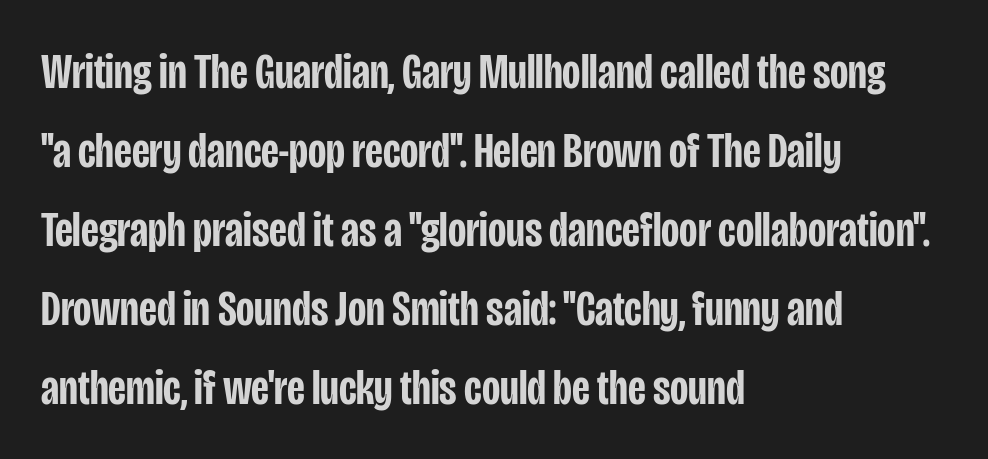
{"serif": "no", "italic": "no", "bold": "semi", "weight": "semibold", "width": "condensed", "stroke_contrast": "low", "x_height": "large", "monospaced": "no", "underline": "no", "align": "left", "line_spacing": "normal", "line_spacing_ratio": 1.58, "letter_spacing": "normal", "letter_spacing_em": 0.0, "glyph_px": 50}
